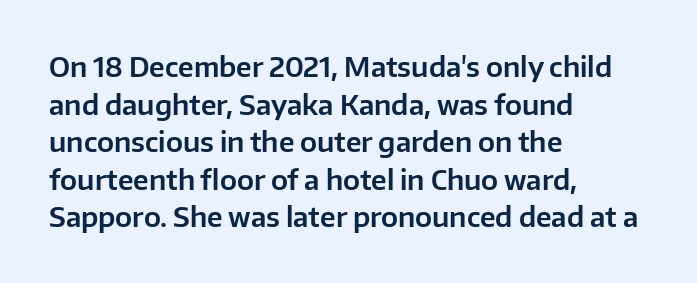
Q: Is the text italic (slanted)? A: No, it is upright.
Q: Is the text underlined? A: No.
Q: How is the paragraph aligned? A: Left-aligned.
Q: Is the spacing between letters normal or unusually wide? A: Normal.
Q: Is the spacing between lines tight, normal or loose? A: Normal.
